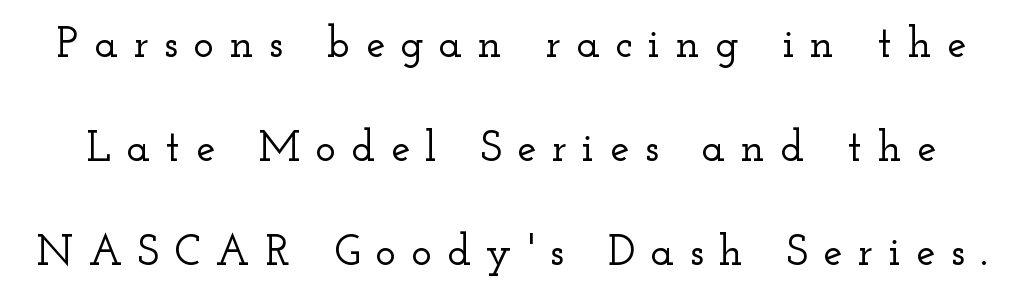
The image shows 43 px wide serif type, upright; set loose line spacing (2.42x), unusually wide letter spacing (+0.36 em), not underlined; low stroke contrast and a small x-height.
